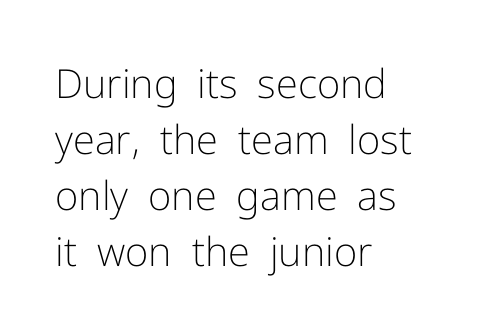
Q: Is the text bold? A: No.
Q: Is the text italic (slanted)? A: No, it is upright.
Q: Is the typeface a serif or a sans-serif typeface? A: Sans-serif.
Q: Is the text underlined? A: No.
Q: How is the paragraph aligned? A: Left-aligned.
Q: Is the spacing between letters normal or unusually wide? A: Normal.
Q: Is the spacing between lines tight, normal or loose? A: Normal.
Q: Width (condensed, normal, or wide)? A: Normal.
Q: Stroke contrast? A: Low.
Q: x-height? A: Medium.
Q: Monospaced? A: No.
